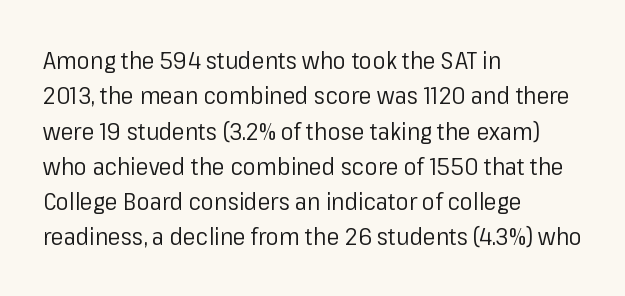
The image shows 24 px text type, upright; set left-aligned, normal line spacing (1.47x), normal letter spacing, not underlined.
